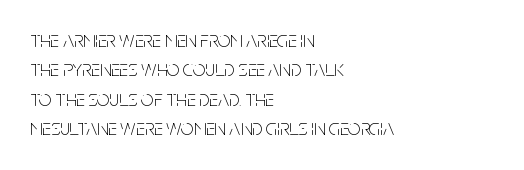
The image shows 22 px text type, upright; set left-aligned, normal line spacing (1.34x), normal letter spacing, not underlined.
